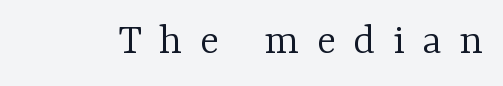
{"serif": "yes", "italic": "no", "bold": "no", "weight": "light", "width": "normal", "stroke_contrast": "low", "x_height": "medium", "monospaced": "no", "underline": "no", "letter_spacing": "wide", "letter_spacing_em": 0.39, "glyph_px": 45}
